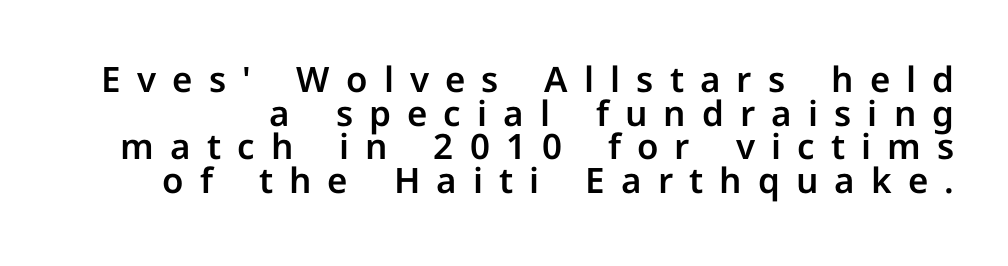
{"serif": "no", "italic": "no", "width": "normal", "stroke_contrast": "low", "x_height": "medium", "monospaced": "no", "underline": "no", "line_spacing": "tight", "line_spacing_ratio": 0.96, "letter_spacing": "wide", "letter_spacing_em": 0.46, "glyph_px": 35}
